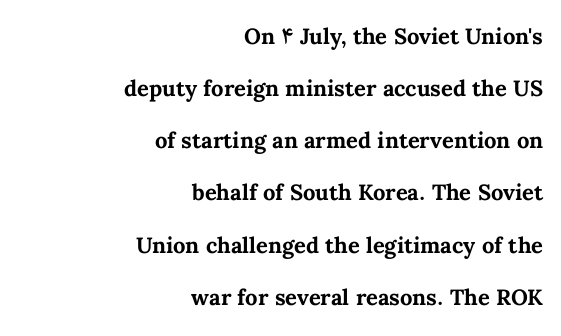
The image shows 22 px bold type, upright; set right-aligned, loose line spacing (2.37x), normal letter spacing, not underlined.
